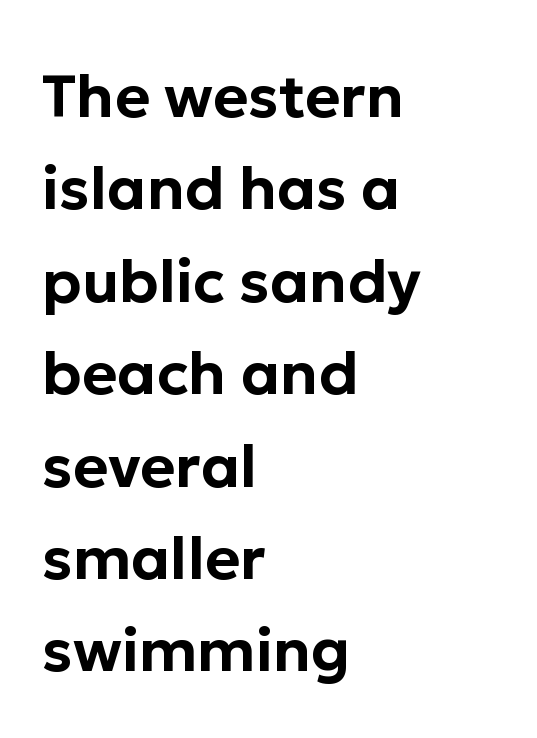
Q: Is the text italic (slanted)? A: No, it is upright.
Q: Is the typeface a serif or a sans-serif typeface? A: Sans-serif.
Q: Is the text underlined? A: No.
Q: How is the paragraph aligned? A: Left-aligned.
Q: Is the spacing between letters normal or unusually wide? A: Normal.
Q: Is the spacing between lines tight, normal or loose? A: Normal.
Q: Width (condensed, normal, or wide)? A: Normal.
Q: Stroke contrast? A: Low.
Q: x-height? A: Medium.
Q: Monospaced? A: No.
